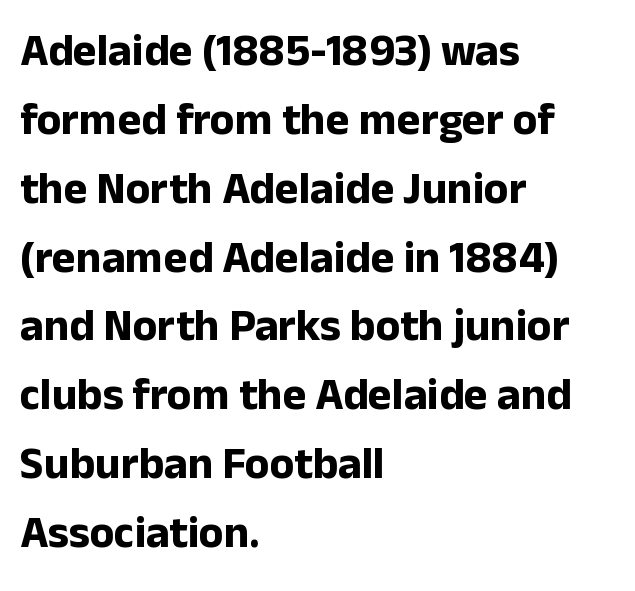
{"serif": "no", "italic": "no", "bold": "yes", "weight": "bold", "width": "normal", "stroke_contrast": "low", "x_height": "medium", "monospaced": "no", "underline": "no", "align": "left", "line_spacing": "normal", "line_spacing_ratio": 1.53, "letter_spacing": "normal", "letter_spacing_em": 0.0, "glyph_px": 45}
